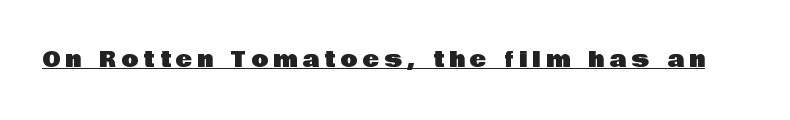
The image shows 22 px text type, upright; set unusually wide letter spacing (+0.24 em), underlined.
